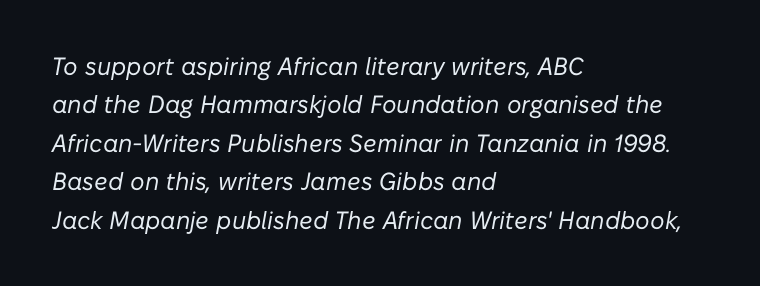
The gaps between neighbouring characters are ordinary and unremarkable. Line starts are locked; line ends wander. Vertical spacing — default. The whole block is typeset with a tilt.
